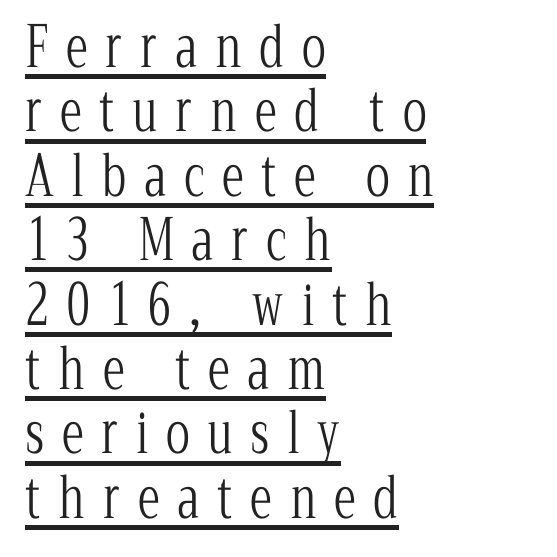
The image shows 56 px light, condensed serif type, upright; set left-aligned, tight line spacing (1.15x), unusually wide letter spacing (+0.32 em), underlined; low stroke contrast and a medium x-height.
